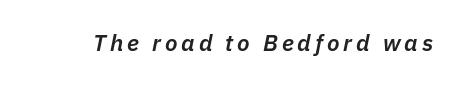
In terms of posture, this sample is oblique. A bare baseline throughout the passage. Notice the strokes are somewhat thickened but not fully heavy: this is a semibold.
